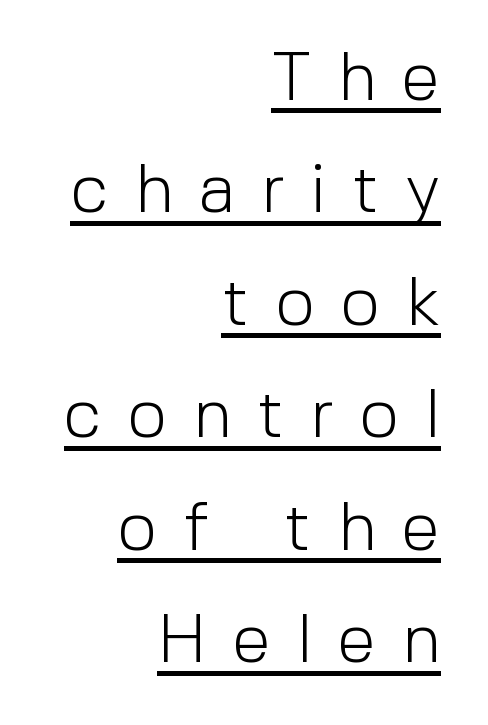
The image shows 69 px light sans-serif type, upright; set right-aligned, normal line spacing (1.63x), unusually wide letter spacing (+0.38 em), underlined; a medium x-height.
